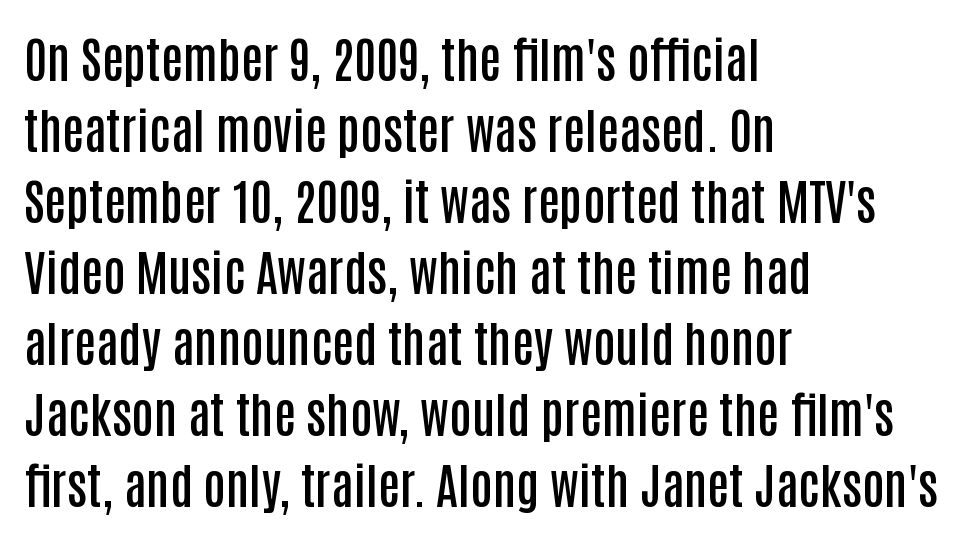
Q: Is the text bold? A: Semi-bold.
Q: Is the text italic (slanted)? A: No, it is upright.
Q: Is the typeface a serif or a sans-serif typeface? A: Sans-serif.
Q: Is the text underlined? A: No.
Q: How is the paragraph aligned? A: Left-aligned.
Q: Is the spacing between letters normal or unusually wide? A: Normal.
Q: Is the spacing between lines tight, normal or loose? A: Normal.
Q: Width (condensed, normal, or wide)? A: Condensed.
Q: Stroke contrast? A: Low.
Q: x-height? A: Large.
Q: Monospaced? A: No.
